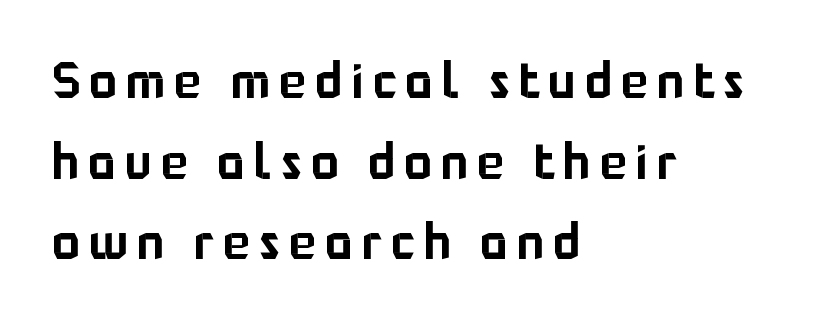
Q: Is the text italic (slanted)? A: No, it is upright.
Q: Is the typeface a serif or a sans-serif typeface? A: Sans-serif.
Q: Is the text underlined? A: No.
Q: How is the paragraph aligned? A: Left-aligned.
Q: Is the spacing between lines tight, normal or loose? A: Normal.
Q: Width (condensed, normal, or wide)? A: Normal.
Q: Stroke contrast? A: Low.
Q: x-height? A: Medium.
Q: Monospaced? A: No.
